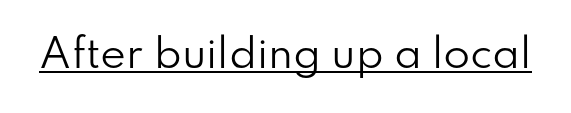
The image shows 39 px regular-weight sans-serif type, upright; set normal letter spacing, underlined; low stroke contrast and a small x-height.
